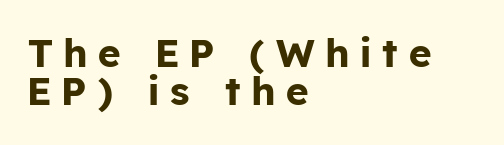
Q: Is the text bold? A: Yes.
Q: Is the text italic (slanted)? A: No, it is upright.
Q: Is the typeface a serif or a sans-serif typeface? A: Sans-serif.
Q: Is the text underlined? A: No.
Q: How is the paragraph aligned? A: Left-aligned.
Q: Is the spacing between letters normal or unusually wide? A: Unusually wide.
Q: Is the spacing between lines tight, normal or loose? A: Tight.
Q: Width (condensed, normal, or wide)? A: Normal.
Q: Stroke contrast? A: Low.
Q: x-height? A: Medium.
Q: Monospaced? A: No.
